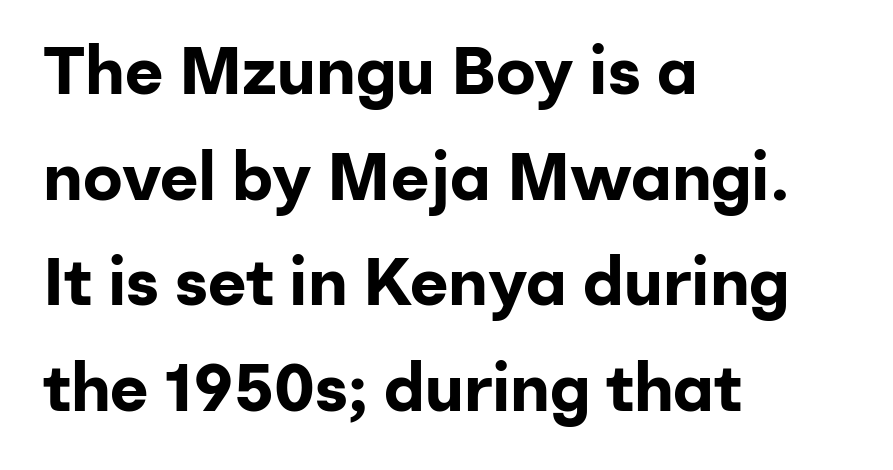
The image shows 66 px bold sans-serif type, upright; set left-aligned, normal line spacing (1.6x), normal letter spacing, not underlined; low stroke contrast and a medium x-height.
